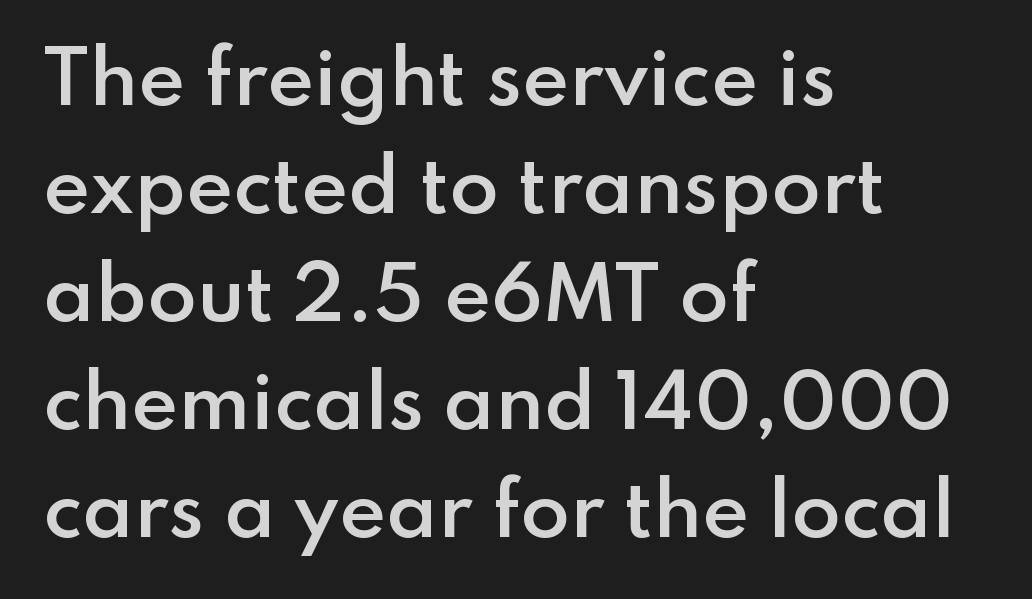
Q: Is the text bold? A: Semi-bold.
Q: Is the text italic (slanted)? A: No, it is upright.
Q: Is the typeface a serif or a sans-serif typeface? A: Sans-serif.
Q: Is the text underlined? A: No.
Q: How is the paragraph aligned? A: Left-aligned.
Q: Is the spacing between letters normal or unusually wide? A: Normal.
Q: Is the spacing between lines tight, normal or loose? A: Normal.
Q: Width (condensed, normal, or wide)? A: Normal.
Q: Stroke contrast? A: Low.
Q: x-height? A: Small.
Q: Monospaced? A: No.
